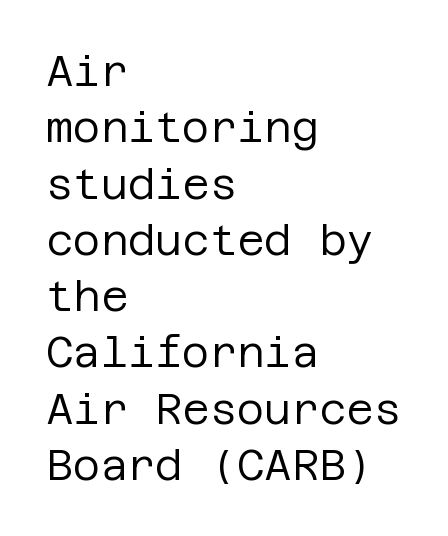
{"serif": "no", "italic": "no", "bold": "no", "weight": "regular", "width": "normal", "stroke_contrast": "low", "x_height": "large", "underline": "no", "align": "left", "line_spacing": "normal", "line_spacing_ratio": 1.34, "letter_spacing": "normal", "letter_spacing_em": 0.0, "glyph_px": 42}
